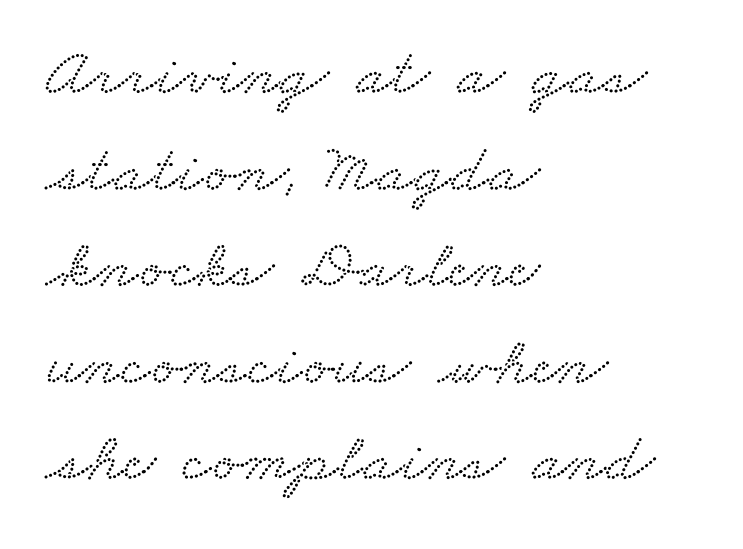
{"width": "wide", "stroke_contrast": "low", "x_height": "small", "monospaced": "no", "underline": "no", "align": "left", "line_spacing": "normal", "line_spacing_ratio": 1.4, "letter_spacing": "normal", "letter_spacing_em": 0.0, "glyph_px": 69}
